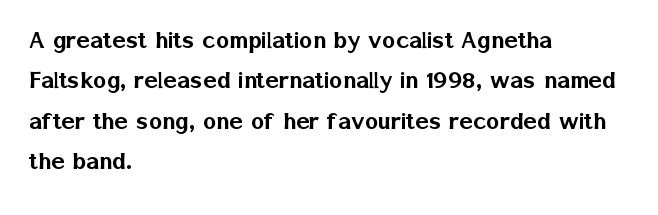
The image shows 28 px sans-serif type, upright; set left-aligned, normal line spacing (1.44x), normal letter spacing, not underlined; low stroke contrast and a medium x-height.
